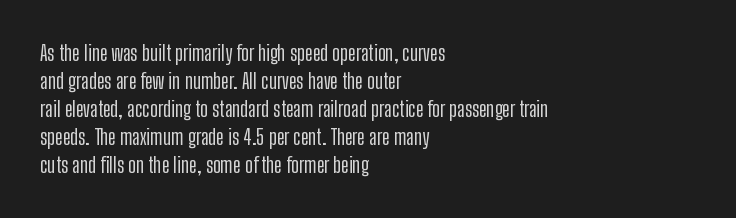
Q: Is the text italic (slanted)? A: No, it is upright.
Q: Is the text underlined? A: No.
Q: How is the paragraph aligned? A: Left-aligned.
Q: Is the spacing between letters normal or unusually wide? A: Normal.
Q: Is the spacing between lines tight, normal or loose? A: Normal.
